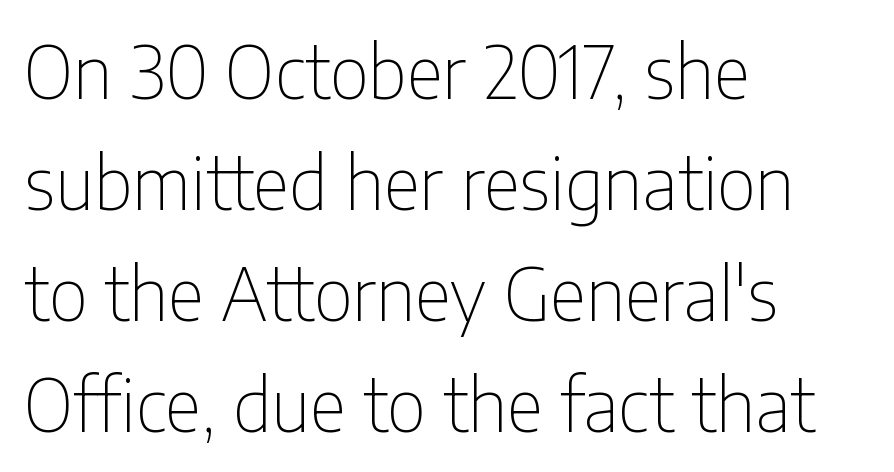
The image shows 72 px thin, condensed sans-serif type, upright; set left-aligned, normal line spacing (1.54x), normal letter spacing, not underlined; low stroke contrast and a medium x-height.
